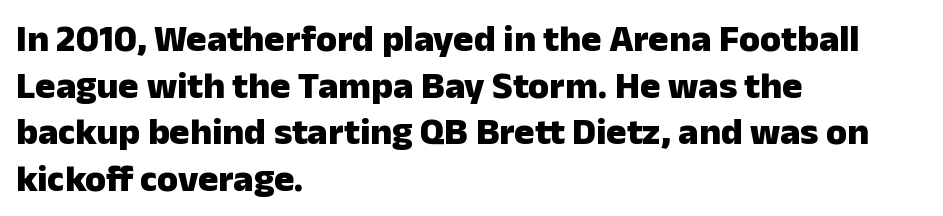
{"serif": "no", "italic": "no", "bold": "yes", "weight": "heavy", "width": "normal", "stroke_contrast": "low", "x_height": "medium", "monospaced": "no", "underline": "no", "align": "left", "line_spacing_ratio": 1.23, "letter_spacing": "normal", "letter_spacing_em": 0.0, "glyph_px": 38}
